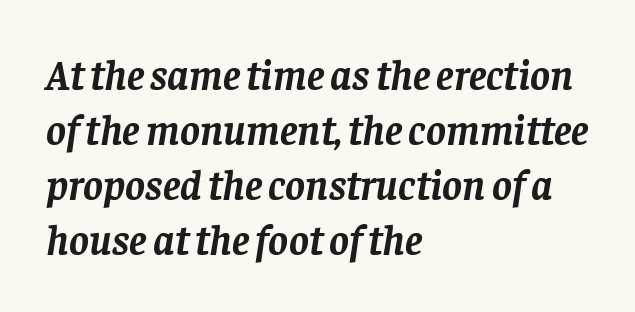
The ragged edge is on the right, which tells us the setting is flush left. Summary of weight: heavy, a full bold. Whoever set this chose a conventional vertical rhythm. Nothing unusual about the tracking: characters are spaced as the font intends. Any mark beneath the type? The region is blank.
